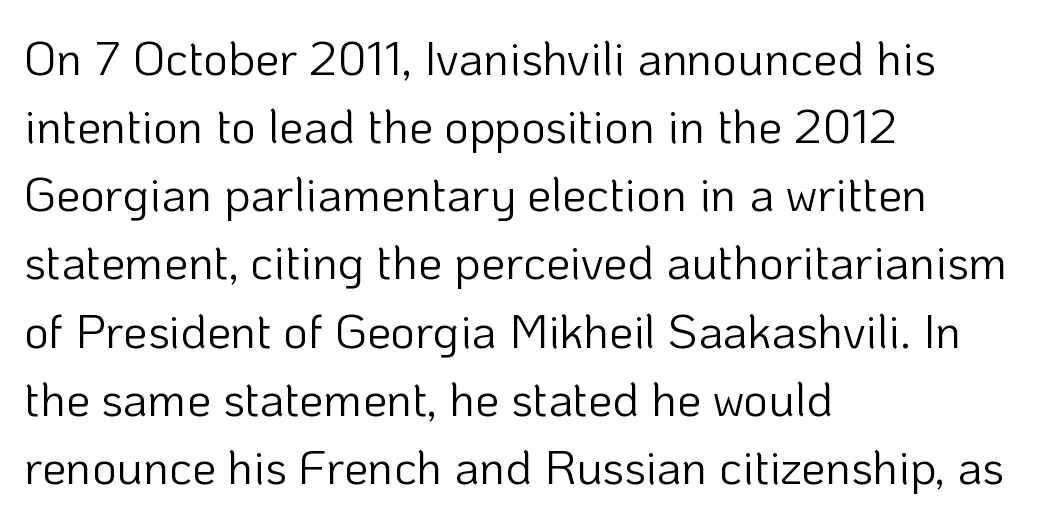
{"serif": "no", "italic": "no", "bold": "no", "weight": "light", "width": "normal", "stroke_contrast": "low", "x_height": "medium", "monospaced": "no", "underline": "no", "align": "left", "line_spacing": "normal", "line_spacing_ratio": 1.42, "letter_spacing": "normal", "letter_spacing_em": 0.0, "glyph_px": 48}
